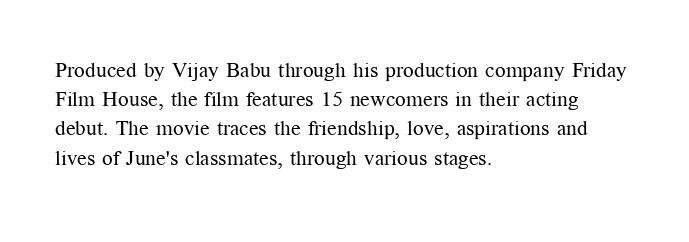
The image shows 21 px text type, upright; set left-aligned, normal line spacing (1.39x), normal letter spacing, not underlined.
